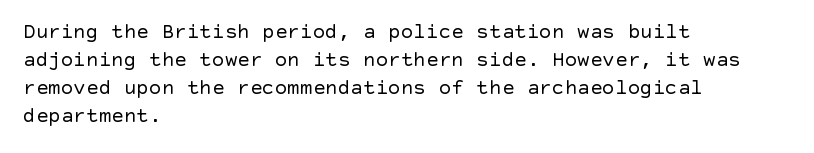
The image shows 21 px text type, upright; set left-aligned, normal line spacing (1.34x), normal letter spacing, not underlined.
